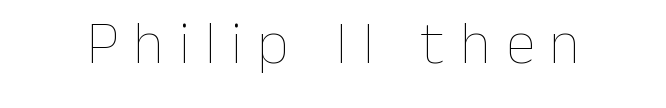
Q: Is the text bold? A: No.
Q: Is the text italic (slanted)? A: No, it is upright.
Q: Is the text underlined? A: No.
Q: Is the spacing between letters normal or unusually wide? A: Unusually wide.
Q: Width (condensed, normal, or wide)? A: Normal.
Q: Stroke contrast? A: Low.
Q: x-height? A: Medium.
Q: Monospaced? A: No.
